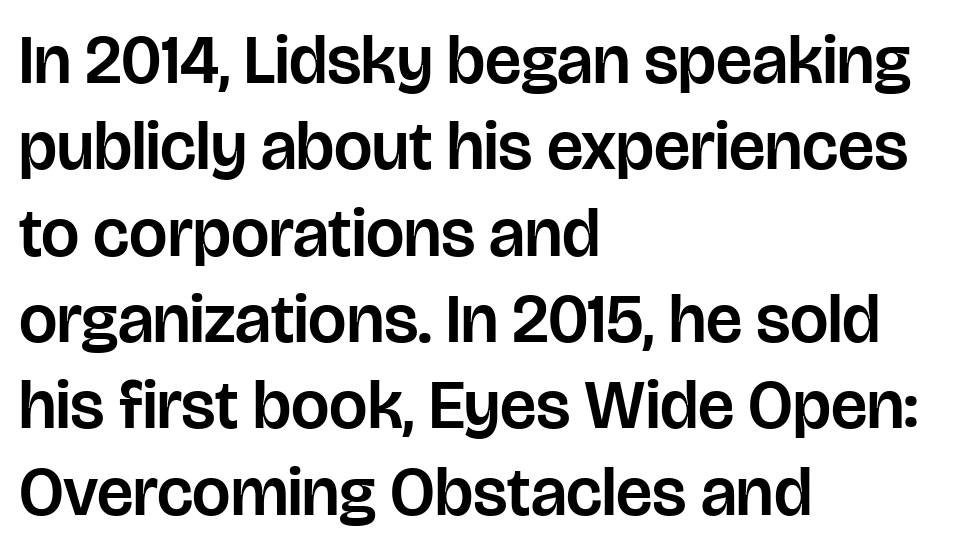
{"serif": "no", "italic": "no", "width": "normal", "stroke_contrast": "low", "x_height": "large", "monospaced": "no", "underline": "no", "align": "left", "line_spacing": "normal", "line_spacing_ratio": 1.27, "letter_spacing": "normal", "letter_spacing_em": 0.0, "glyph_px": 68}
